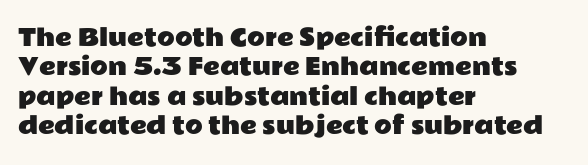
{"italic": "no", "underline": "no", "align": "left", "line_spacing": "normal", "line_spacing_ratio": 1.28, "letter_spacing": "normal", "letter_spacing_em": 0.0, "glyph_px": 23}
